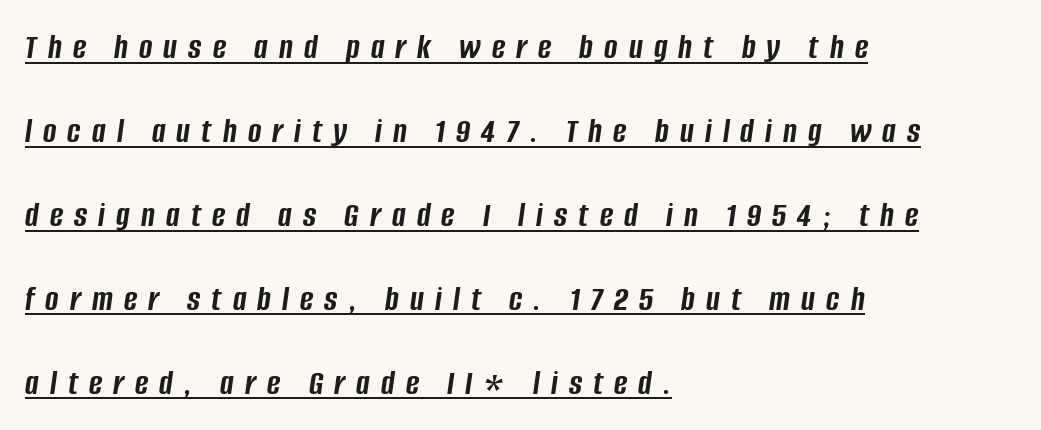
The image shows 36 px semibold, condensed type, italic (leaning right); set left-aligned, loose line spacing (2.33x), unusually wide letter spacing (+0.31 em), underlined; low stroke contrast and a large x-height.
